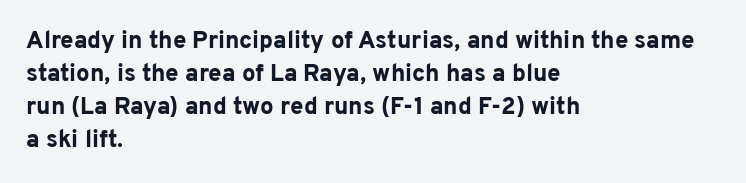
The image shows 24 px bold type, upright; set left-aligned, normal line spacing (1.37x), normal letter spacing, not underlined.
